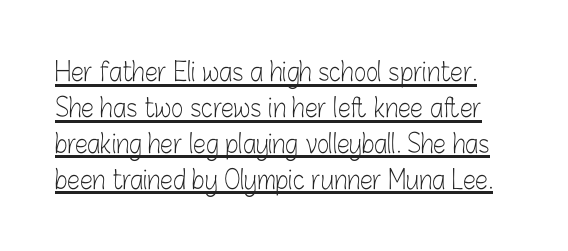
{"italic": "no", "bold": "no", "underline": "yes", "line_spacing": "normal", "line_spacing_ratio": 1.38, "letter_spacing": "normal", "letter_spacing_em": 0.0, "glyph_px": 26}
